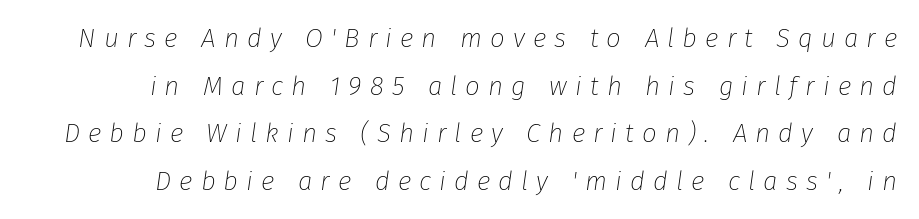
Q: Is the text bold? A: No.
Q: Is the text italic (slanted)? A: Yes, it leans right by about 8 degrees.
Q: Is the text underlined? A: No.
Q: Is the spacing between letters normal or unusually wide? A: Unusually wide.
